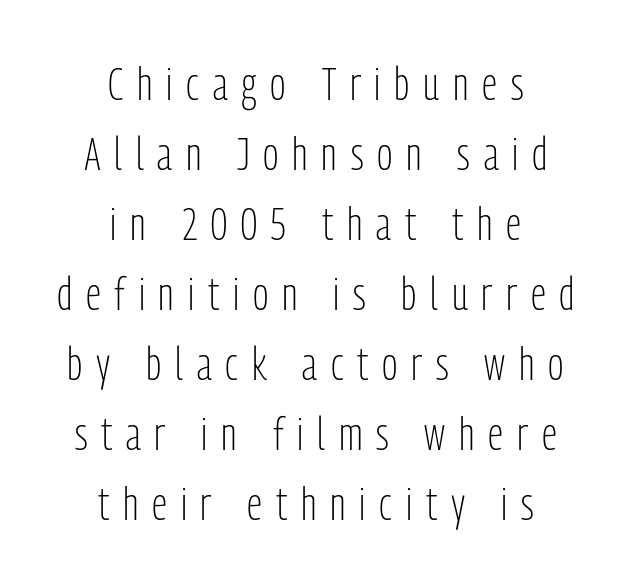
The image shows 46 px light, condensed sans-serif type, upright; set centered, normal line spacing (1.52x), unusually wide letter spacing (+0.3 em), not underlined; low stroke contrast and a medium x-height.
